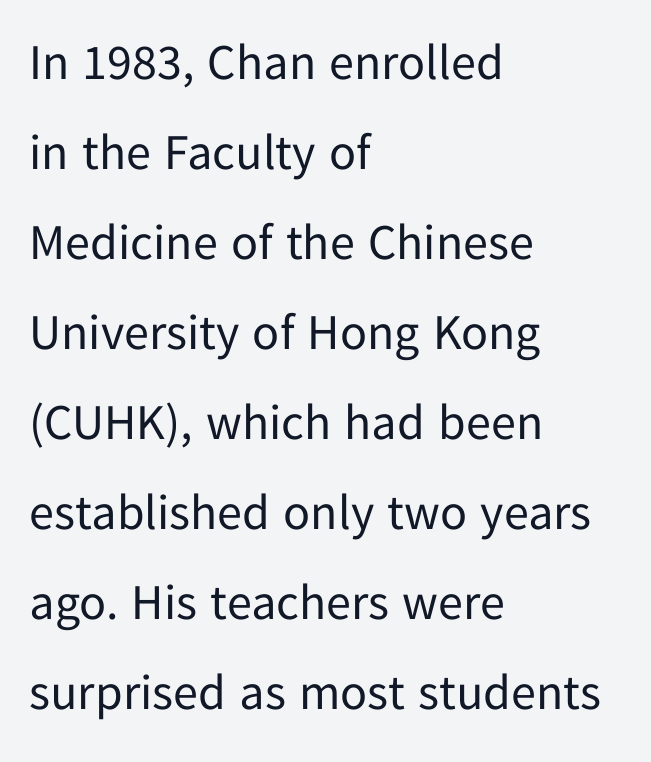
Q: Is the text bold? A: No.
Q: Is the text italic (slanted)? A: No, it is upright.
Q: Is the typeface a serif or a sans-serif typeface? A: Sans-serif.
Q: Is the text underlined? A: No.
Q: How is the paragraph aligned? A: Left-aligned.
Q: Is the spacing between letters normal or unusually wide? A: Normal.
Q: Width (condensed, normal, or wide)? A: Normal.
Q: Stroke contrast? A: Low.
Q: x-height? A: Medium.
Q: Monospaced? A: No.
